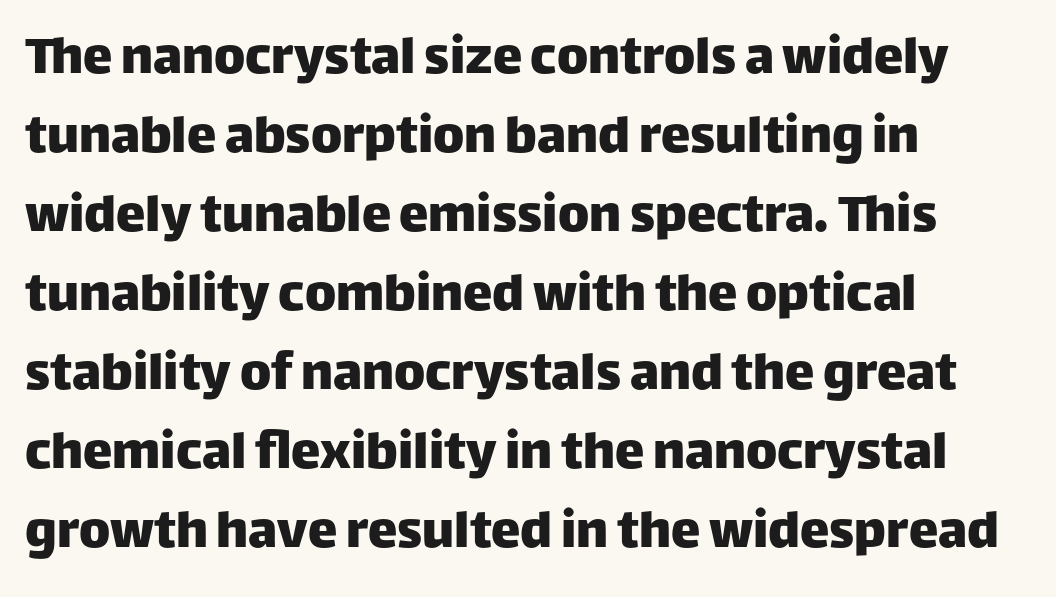
Q: Is the text italic (slanted)? A: No, it is upright.
Q: Is the typeface a serif or a sans-serif typeface? A: Sans-serif.
Q: Is the text underlined? A: No.
Q: How is the paragraph aligned? A: Left-aligned.
Q: Is the spacing between letters normal or unusually wide? A: Normal.
Q: Is the spacing between lines tight, normal or loose? A: Normal.
Q: Width (condensed, normal, or wide)? A: Normal.
Q: Stroke contrast? A: Low.
Q: x-height? A: Large.
Q: Monospaced? A: No.
